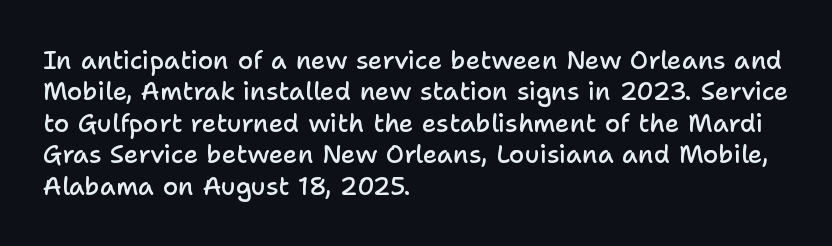
Has an underline been added? It has not. Nobody touched the tracking dial on this one. The rendering uses a semibold face; strokes are thickened but not to full bold. Style check: upright. Normally led — the rows are evenly, conventionally spaced.
